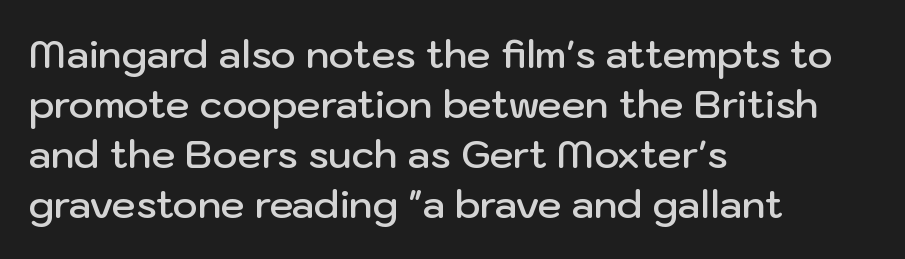
{"serif": "no", "italic": "no", "bold": "semi", "weight": "semibold", "width": "normal", "stroke_contrast": "low", "x_height": "medium", "monospaced": "no", "underline": "no", "align": "left", "line_spacing": "normal", "line_spacing_ratio": 1.32, "letter_spacing": "normal", "letter_spacing_em": 0.0, "glyph_px": 38}
